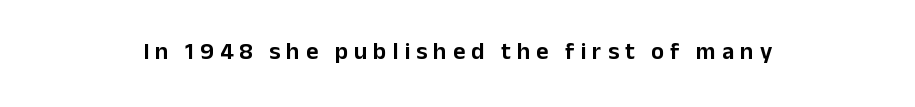
Q: Is the text italic (slanted)? A: No, it is upright.
Q: Is the text underlined? A: No.
Q: How is the paragraph aligned? A: Centered.
Q: Is the spacing between letters normal or unusually wide? A: Unusually wide.
